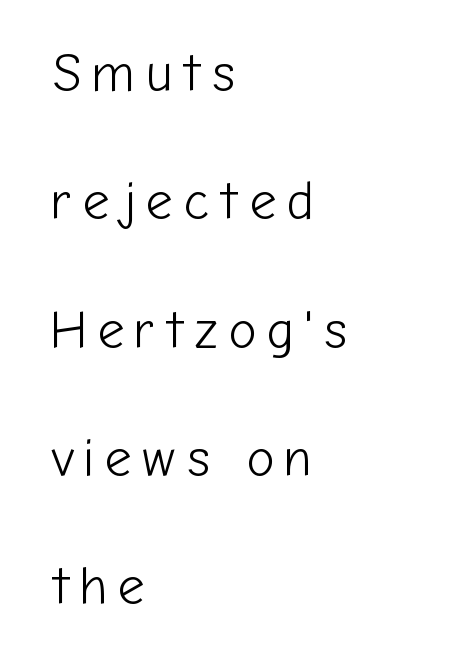
{"serif": "no", "italic": "no", "bold": "no", "weight": "light", "width": "normal", "stroke_contrast": "low", "x_height": "medium", "monospaced": "no", "underline": "no", "align": "left", "line_spacing": "loose", "line_spacing_ratio": 2.42, "glyph_px": 53}
